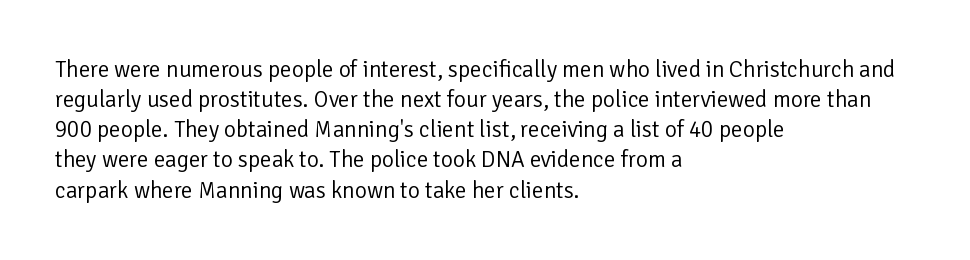
Teacher's note: observe the even left margin — that is flush-left alignment. Does extra space separate the letters? No, they use regular spacing. In terms of posture, this sample is upright. The glyphs are unaccompanied by any horizontal stroke below them. The lines sit at an ordinary, default distance from one another.
